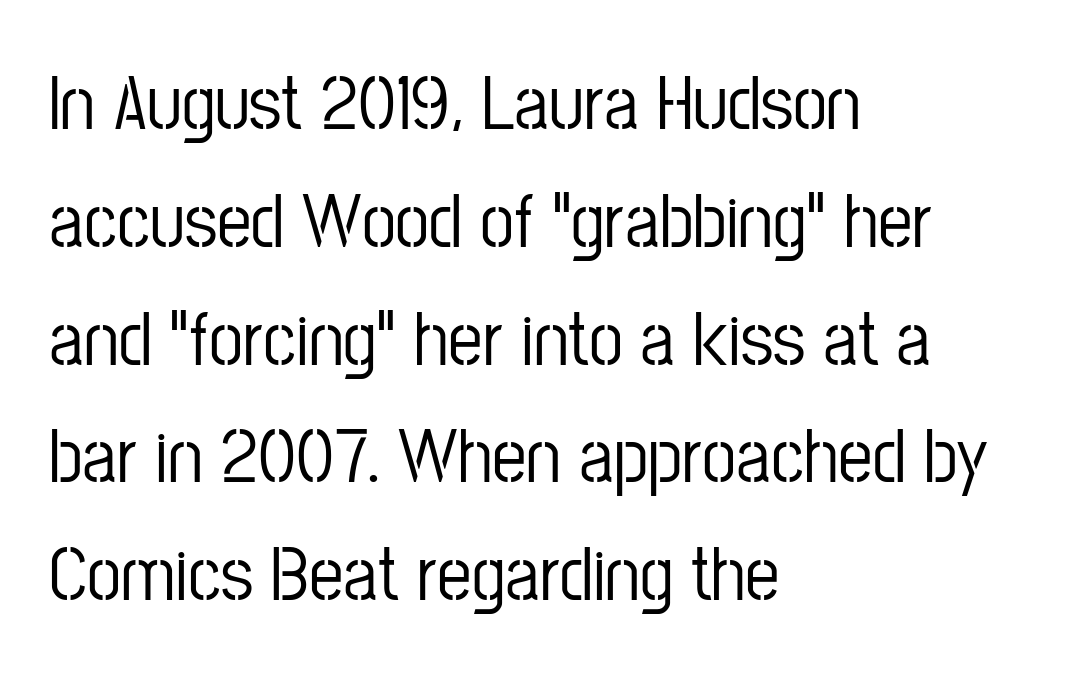
Q: Is the text italic (slanted)? A: No, it is upright.
Q: Is the typeface a serif or a sans-serif typeface? A: Sans-serif.
Q: Is the text underlined? A: No.
Q: How is the paragraph aligned? A: Left-aligned.
Q: Is the spacing between letters normal or unusually wide? A: Normal.
Q: Is the spacing between lines tight, normal or loose? A: Normal.
Q: Width (condensed, normal, or wide)? A: Condensed.
Q: Stroke contrast? A: Low.
Q: x-height? A: Medium.
Q: Monospaced? A: No.
